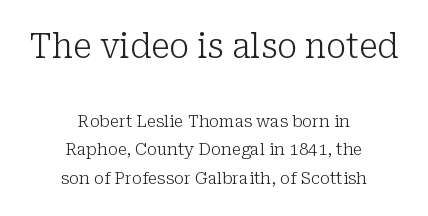
Q: Is the text bold? A: No.
Q: Is the text italic (slanted)? A: No, it is upright.
Q: Is the typeface a serif or a sans-serif typeface? A: Serif.
Q: Is the text underlined? A: No.
Q: How is the paragraph aligned? A: Centered.
Q: Is the spacing between letters normal or unusually wide? A: Normal.
Q: Is the spacing between lines tight, normal or loose? A: Normal.
Q: Which block of text is set in a larger size, the first (top) or the second (bottom)? A: The first (top) one.
Q: Width (condensed, normal, or wide)? A: Normal.
Q: Stroke contrast? A: Low.
Q: x-height? A: Medium.
Q: Monospaced? A: No.
